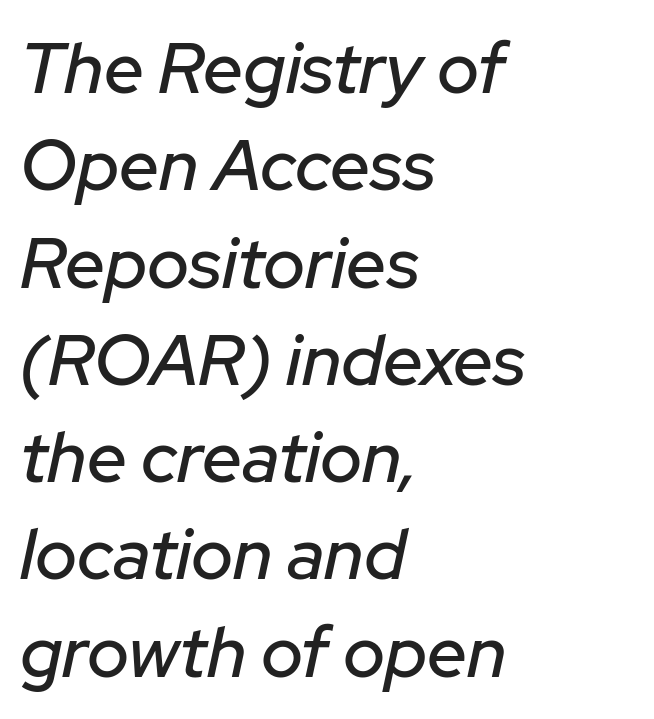
The image shows 71 px text type, italic (leaning right); set left-aligned, normal line spacing (1.37x), normal letter spacing, not underlined; low stroke contrast and a medium x-height.
